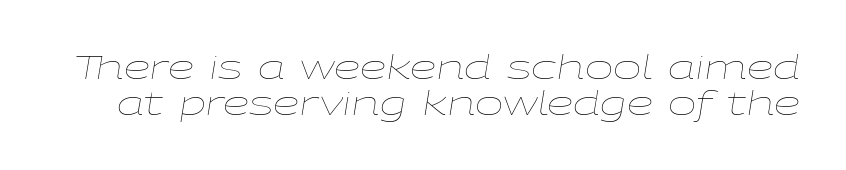
The image shows 34 px thin, wide type, italic (leaning right); set tight line spacing (1.06x), normal letter spacing, not underlined; low stroke contrast and a medium x-height.
